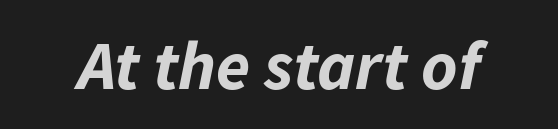
{"italic": "yes", "lean": "right", "slant_degrees": 11, "bold": "yes", "weight": "bold", "width": "normal", "stroke_contrast": "low", "x_height": "medium", "monospaced": "no", "underline": "no", "letter_spacing": "normal", "letter_spacing_em": 0.0, "glyph_px": 69}
